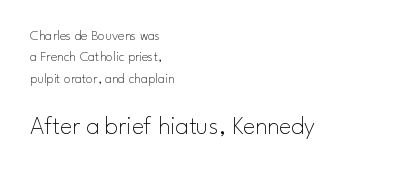
{"italic": "no", "bold": "no", "underline": "no", "align": "left", "line_spacing": "normal", "line_spacing_ratio": 1.52, "letter_spacing": "normal", "letter_spacing_em": 0.0, "larger_block": "second", "size_ratio": 1.86, "glyph_px": 26}
